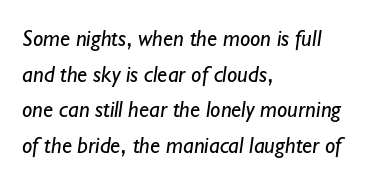
The image shows 23 px text type; set left-aligned, normal line spacing (1.55x), normal letter spacing, not underlined.
